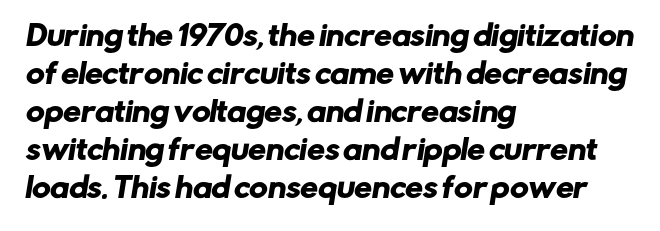
{"serif": "no", "width": "normal", "stroke_contrast": "low", "x_height": "medium", "monospaced": "no", "underline": "no", "align": "left", "line_spacing": "normal", "line_spacing_ratio": 1.36, "letter_spacing": "normal", "letter_spacing_em": 0.0, "glyph_px": 28}
